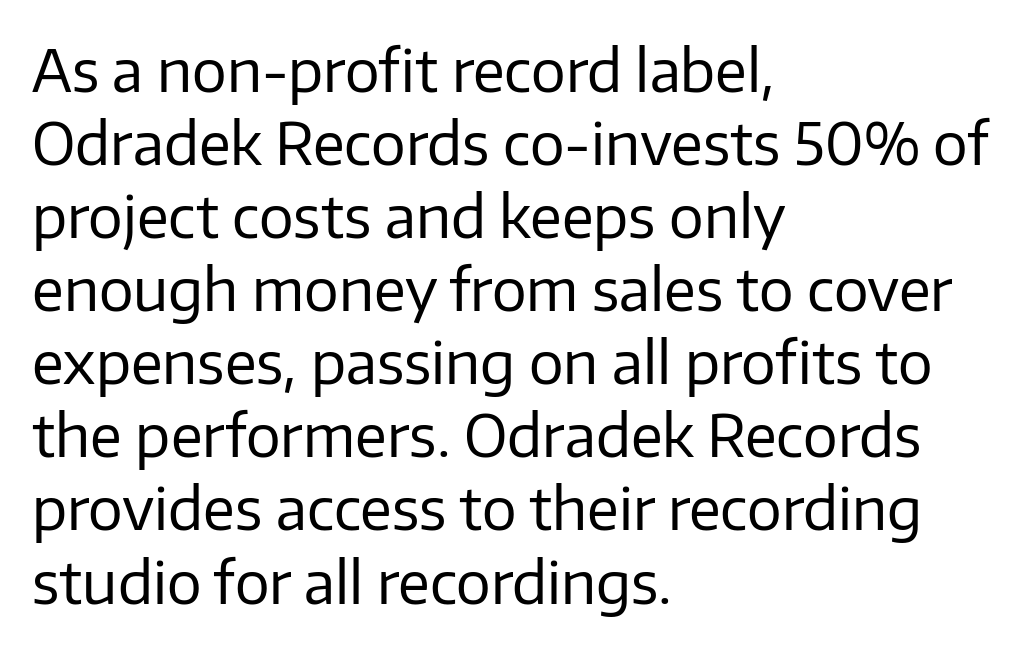
Weight: in the light-to-regular range. Check where the strokes stop: nothing finishes them off — pure sans. Only glyphs here, with clear space below each row. Evenly set lines give the paragraph a standard silhouette.
